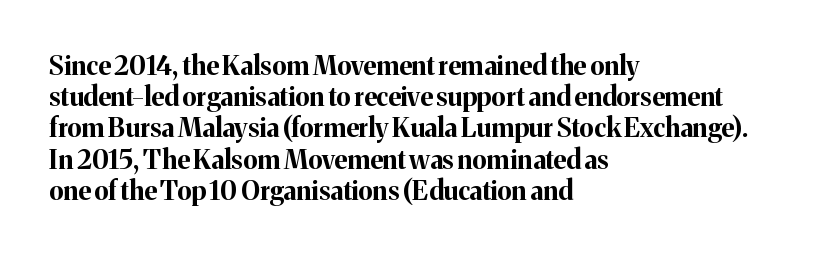
Q: Is the text bold? A: Yes.
Q: Is the text italic (slanted)? A: No, it is upright.
Q: Is the text underlined? A: No.
Q: How is the paragraph aligned? A: Left-aligned.
Q: Is the spacing between letters normal or unusually wide? A: Normal.
